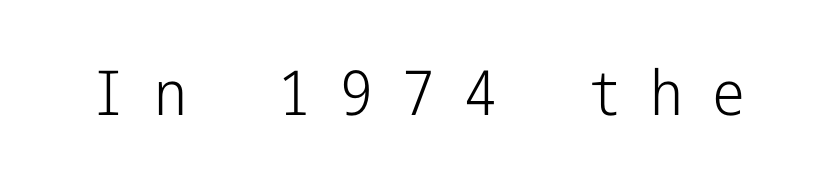
{"serif": "no", "italic": "no", "bold": "no", "weight": "light", "width": "condensed", "stroke_contrast": "low", "x_height": "medium", "underline": "no", "letter_spacing": "wide", "letter_spacing_em": 0.47, "glyph_px": 62}
